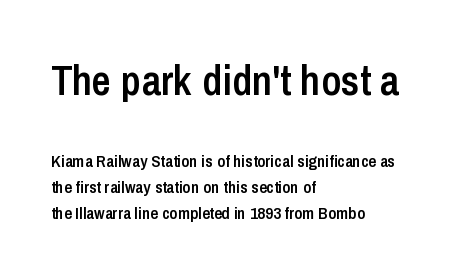
Q: Is the text bold? A: Semi-bold.
Q: Is the text italic (slanted)? A: No, it is upright.
Q: Is the typeface a serif or a sans-serif typeface? A: Sans-serif.
Q: Is the text underlined? A: No.
Q: How is the paragraph aligned? A: Left-aligned.
Q: Is the spacing between letters normal or unusually wide? A: Normal.
Q: Is the spacing between lines tight, normal or loose? A: Normal.
Q: Which block of text is set in a larger size, the first (top) or the second (bottom)? A: The first (top) one.
Q: Width (condensed, normal, or wide)? A: Condensed.
Q: Stroke contrast? A: Low.
Q: x-height? A: Medium.
Q: Monospaced? A: No.
